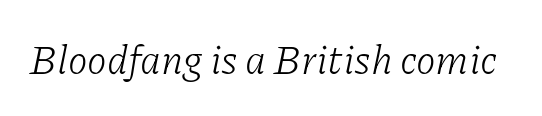
{"serif": "yes", "italic": "yes", "lean": "right", "slant_degrees": 11, "bold": "no", "weight": "light", "width": "normal", "stroke_contrast": "low", "x_height": "medium", "monospaced": "no", "underline": "no", "letter_spacing": "normal", "letter_spacing_em": 0.0, "glyph_px": 40}
